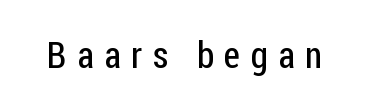
{"serif": "no", "italic": "no", "bold": "no", "weight": "regular", "width": "condensed", "stroke_contrast": "low", "x_height": "medium", "monospaced": "no", "underline": "no", "letter_spacing": "wide", "letter_spacing_em": 0.28, "glyph_px": 37}
